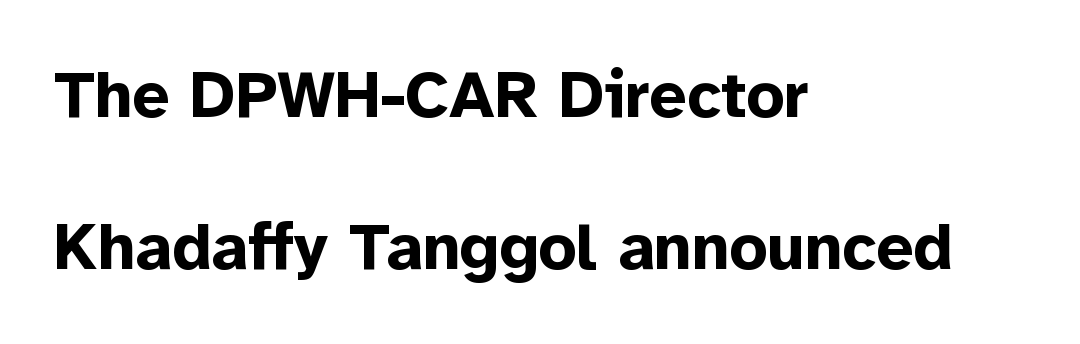
When letters stand straight like this, we call the style roman or upright. One-word summary of the alignment: left. Line spacing here is loose. Check where the strokes stop: nothing finishes them off — pure sans. The strokes are fattened all the way to bold.
